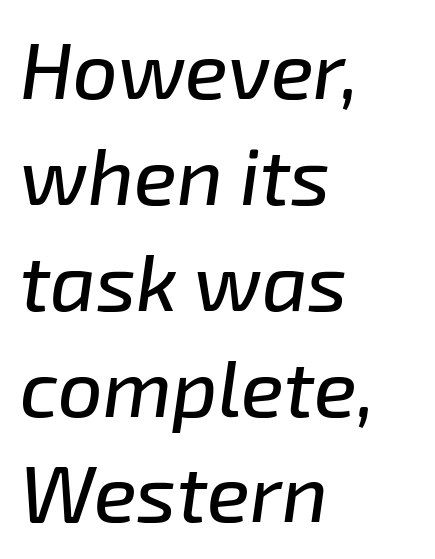
Q: Is the text italic (slanted)? A: Yes, it leans right by about 8 degrees.
Q: Is the text underlined? A: No.
Q: How is the paragraph aligned? A: Left-aligned.
Q: Is the spacing between letters normal or unusually wide? A: Normal.
Q: Is the spacing between lines tight, normal or loose? A: Normal.
Q: Width (condensed, normal, or wide)? A: Normal.
Q: Stroke contrast? A: Low.
Q: x-height? A: Medium.
Q: Monospaced? A: No.
